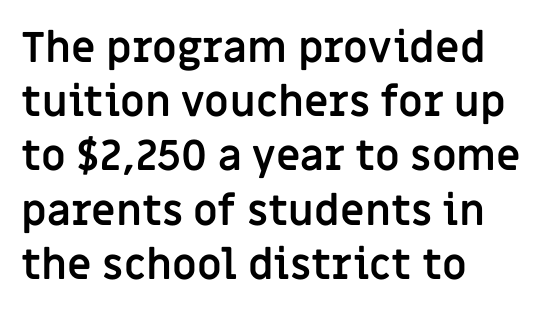
The designer went with a sans here, leaving each stem footless. Characters remain perfectly vertical along every line. A classic flush-left, rag-right setting is used for this passage. On the weight axis this lands at bold, roughly 700.
